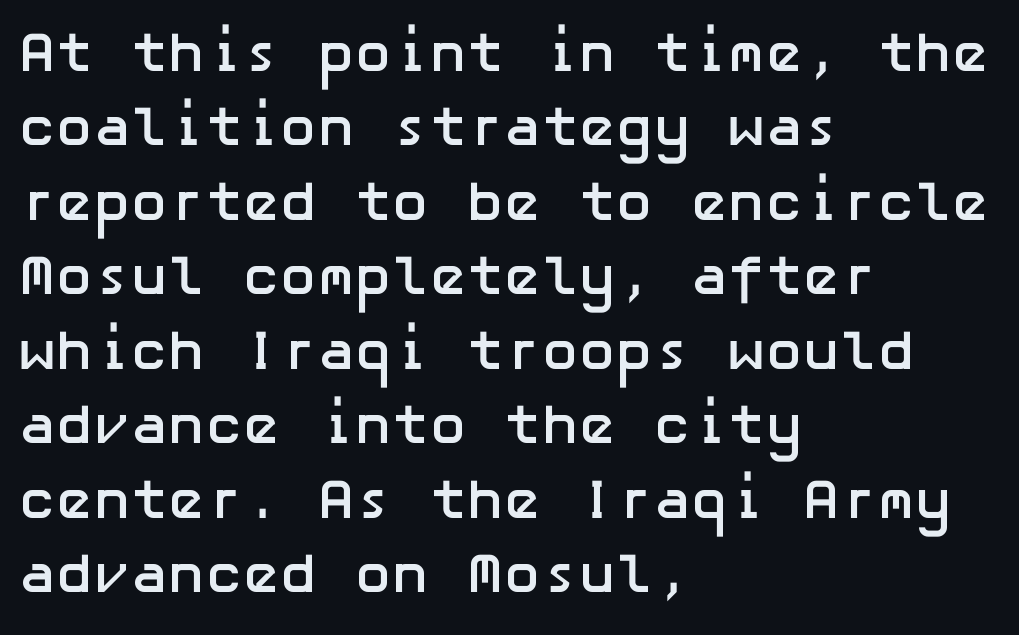
The rendering shows plain stroke endings on the letterforms — a sans-serif design. The rendering keeps characters at their native spacing. These lines were composed using upright roman letters. A clean baseline with only descenders dipping below it. If you measured baseline to baseline, you'd find a middling distance.
